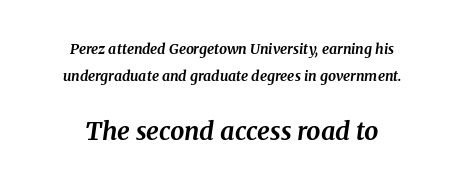
The image shows 25 px bold type, italic (leaning right); set centered, loose line spacing (1.95x), normal letter spacing, not underlined; the second (bottom) block is 1.79x larger.
